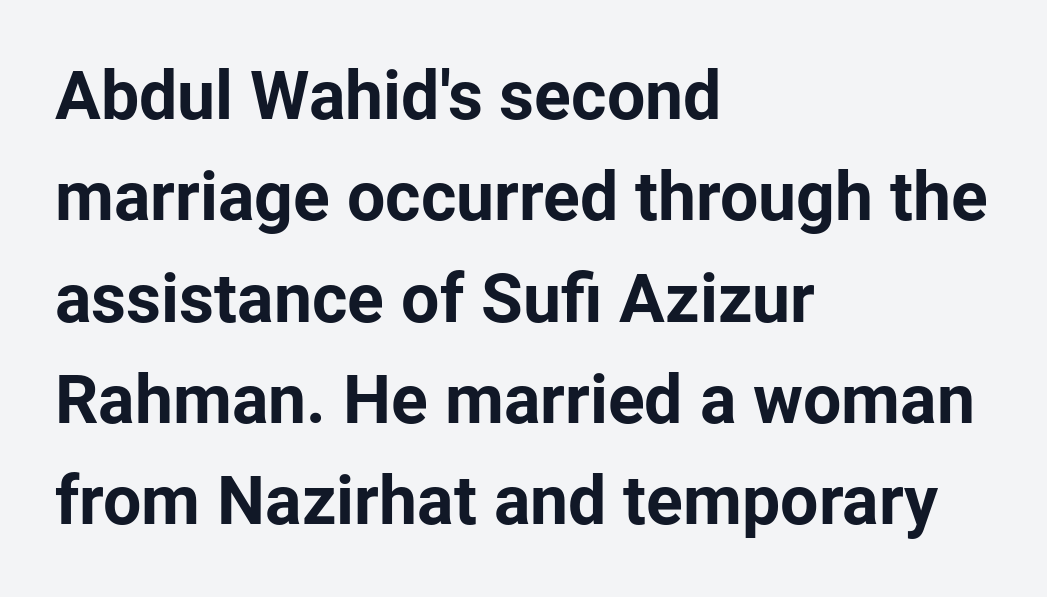
The image shows 68 px bold sans-serif type, upright; set left-aligned, normal line spacing (1.49x), normal letter spacing, not underlined; low stroke contrast and a medium x-height.
